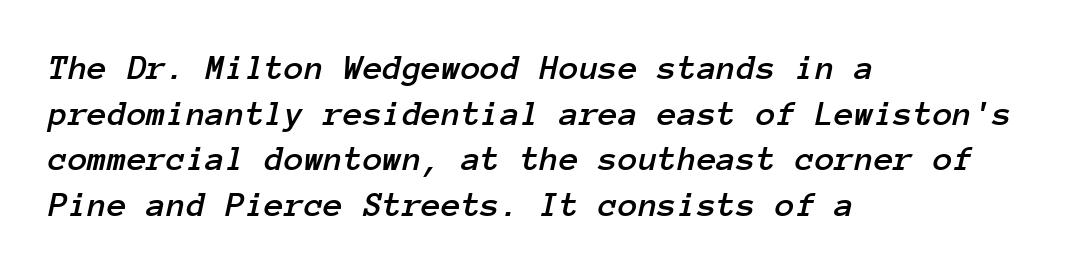
Q: Is the text italic (slanted)? A: Yes, it leans right by about 12 degrees.
Q: Is the text underlined? A: No.
Q: How is the paragraph aligned? A: Left-aligned.
Q: Is the spacing between letters normal or unusually wide? A: Normal.
Q: Is the spacing between lines tight, normal or loose? A: Normal.
Q: Width (condensed, normal, or wide)? A: Normal.
Q: Stroke contrast? A: Low.
Q: x-height? A: Medium.
Q: Monospaced? A: Yes.
